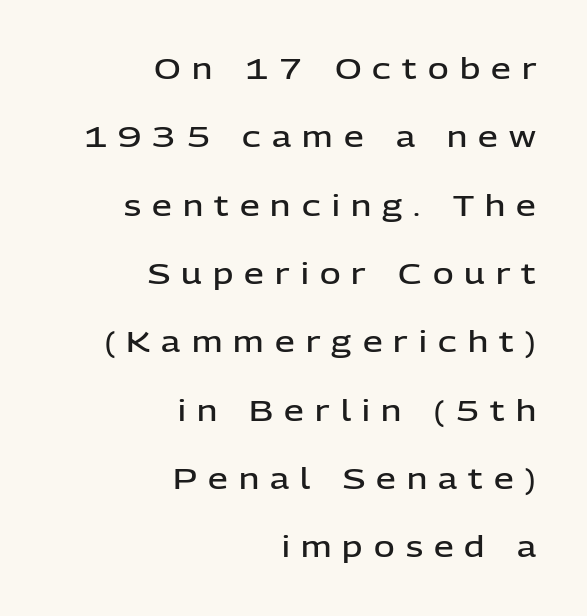
The image shows 28 px semibold sans-serif type, upright; set right-aligned, loose line spacing (2.44x), unusually wide letter spacing (+0.4 em), not underlined; low stroke contrast and a medium x-height.
